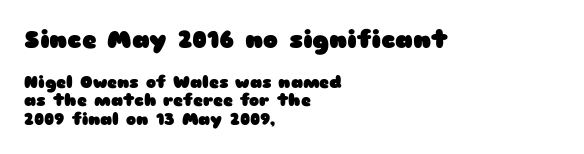
Q: Is the text bold? A: Yes.
Q: Is the text italic (slanted)? A: No, it is upright.
Q: Is the text underlined? A: No.
Q: How is the paragraph aligned? A: Left-aligned.
Q: Is the spacing between letters normal or unusually wide? A: Normal.
Q: Is the spacing between lines tight, normal or loose? A: Tight.
Q: Which block of text is set in a larger size, the first (top) or the second (bottom)? A: The first (top) one.
